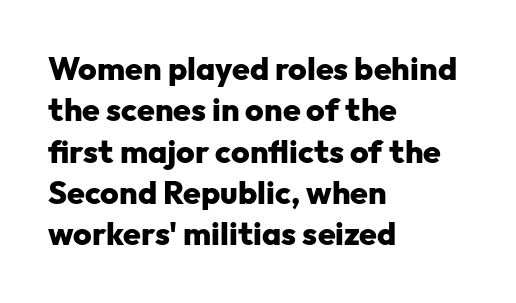
This sample uses an upright cut, with every glyph sitting square on the baseline. Font category for this specimen: sans-serif. A dark, heavy texture on the line: the type is bold. The face used here is proportionally spaced, like ordinary book or web type. Which margin do the lines hug? The left one — the right edge is uneven.
